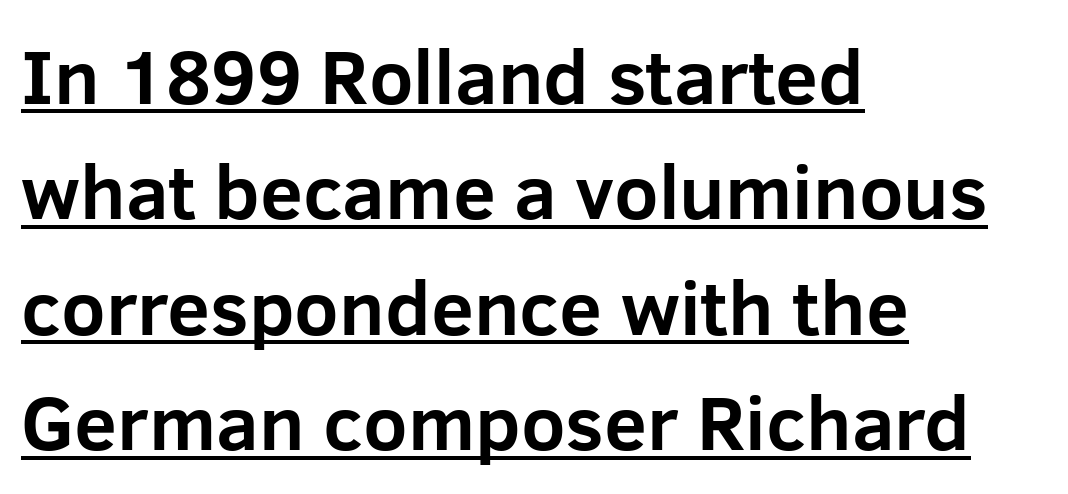
{"serif": "no", "italic": "no", "bold": "yes", "weight": "bold", "width": "normal", "stroke_contrast": "low", "x_height": "medium", "monospaced": "no", "underline": "yes", "align": "left", "line_spacing": "normal", "line_spacing_ratio": 1.5, "letter_spacing": "normal", "letter_spacing_em": 0.0, "glyph_px": 77}
